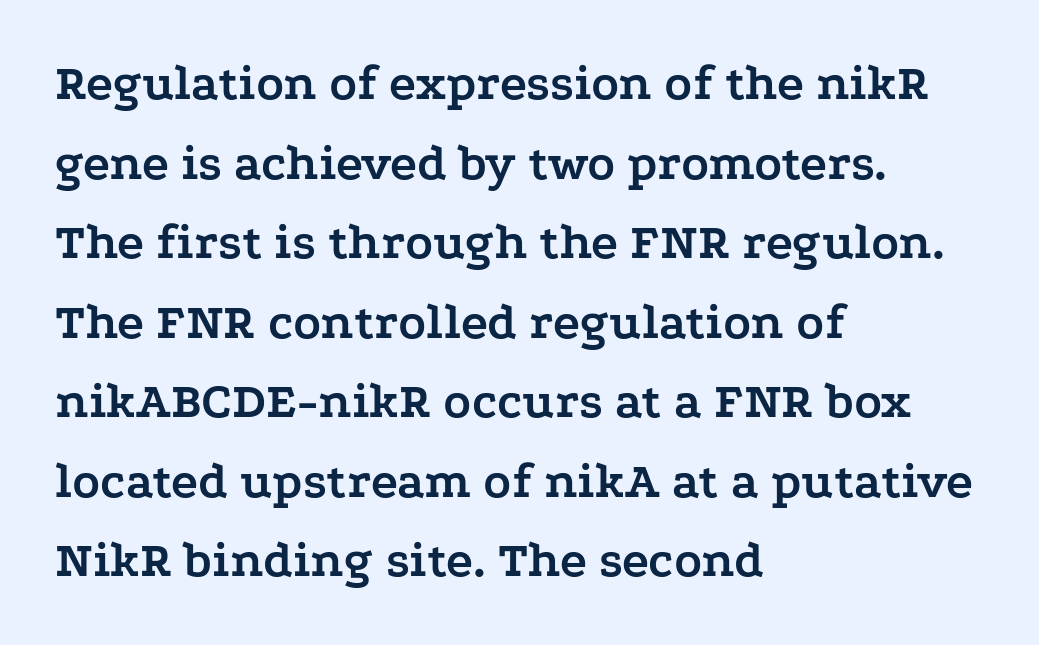
{"serif": "yes", "italic": "no", "bold": "yes", "weight": "semibold", "width": "wide", "stroke_contrast": "low", "x_height": "medium", "monospaced": "no", "underline": "no", "align": "left", "line_spacing": "normal", "line_spacing_ratio": 1.56, "letter_spacing": "normal", "letter_spacing_em": 0.0, "glyph_px": 51}
